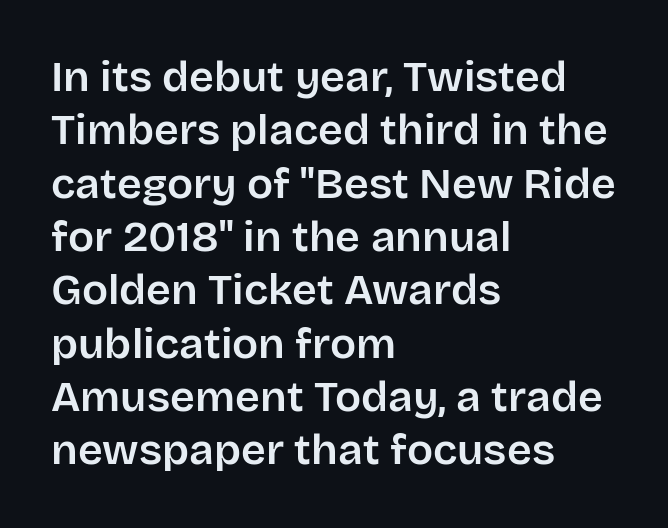
The image shows 43 px sans-serif type, upright; set left-aligned, line spacing 1.24x, normal letter spacing, not underlined; low stroke contrast and a large x-height.
